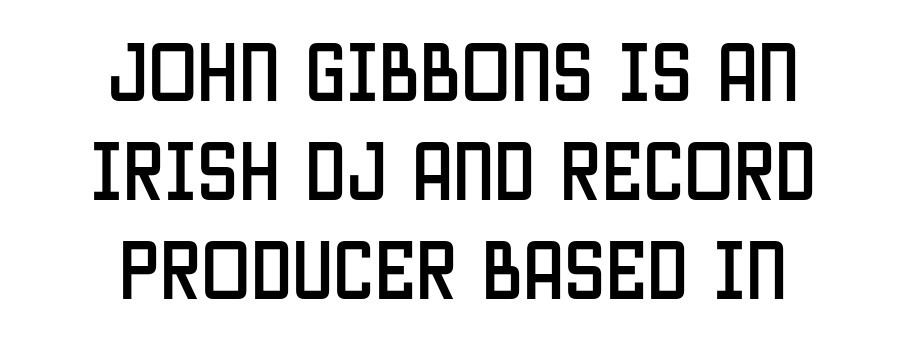
{"serif": "no", "italic": "no", "width": "condensed", "stroke_contrast": "low", "x_height": "large", "monospaced": "no", "underline": "no", "align": "center", "line_spacing": "normal", "line_spacing_ratio": 1.5, "letter_spacing": "normal", "letter_spacing_em": 0.0, "glyph_px": 66}
